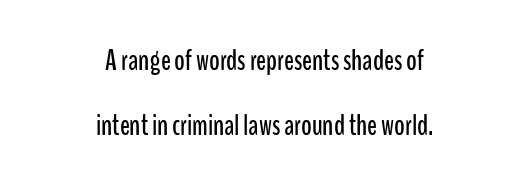
Q: Is the text italic (slanted)? A: No, it is upright.
Q: Is the typeface a serif or a sans-serif typeface? A: Sans-serif.
Q: Is the text underlined? A: No.
Q: How is the paragraph aligned? A: Centered.
Q: Is the spacing between letters normal or unusually wide? A: Normal.
Q: Is the spacing between lines tight, normal or loose? A: Loose.
Q: Width (condensed, normal, or wide)? A: Condensed.
Q: Stroke contrast? A: Low.
Q: x-height? A: Medium.
Q: Monospaced? A: No.
